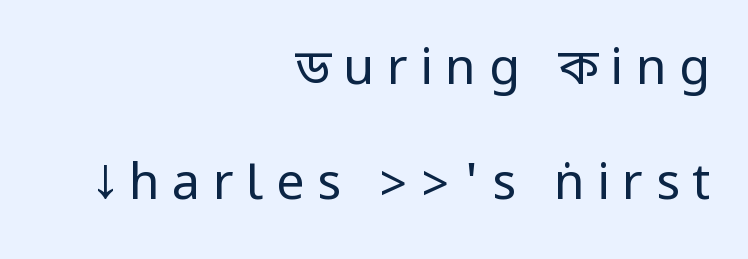
Q: Is the text bold? A: No.
Q: Is the text italic (slanted)? A: No, it is upright.
Q: Is the typeface a serif or a sans-serif typeface? A: Sans-serif.
Q: Is the text underlined? A: No.
Q: How is the paragraph aligned? A: Right-aligned.
Q: Is the spacing between letters normal or unusually wide? A: Unusually wide.
Q: Is the spacing between lines tight, normal or loose? A: Loose.
Q: Width (condensed, normal, or wide)? A: Condensed.
Q: Stroke contrast? A: Low.
